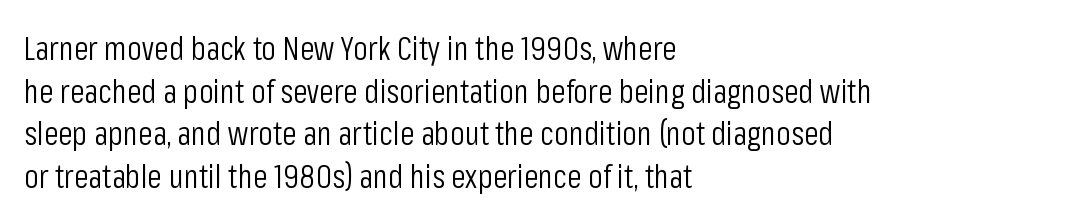
The image shows 33 px light, condensed sans-serif type, upright; set left-aligned, normal line spacing (1.29x), normal letter spacing, not underlined; low stroke contrast and a medium x-height.
